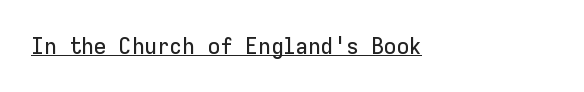
{"italic": "no", "underline": "yes", "align": "left", "letter_spacing": "normal", "letter_spacing_em": 0.0, "glyph_px": 23}
